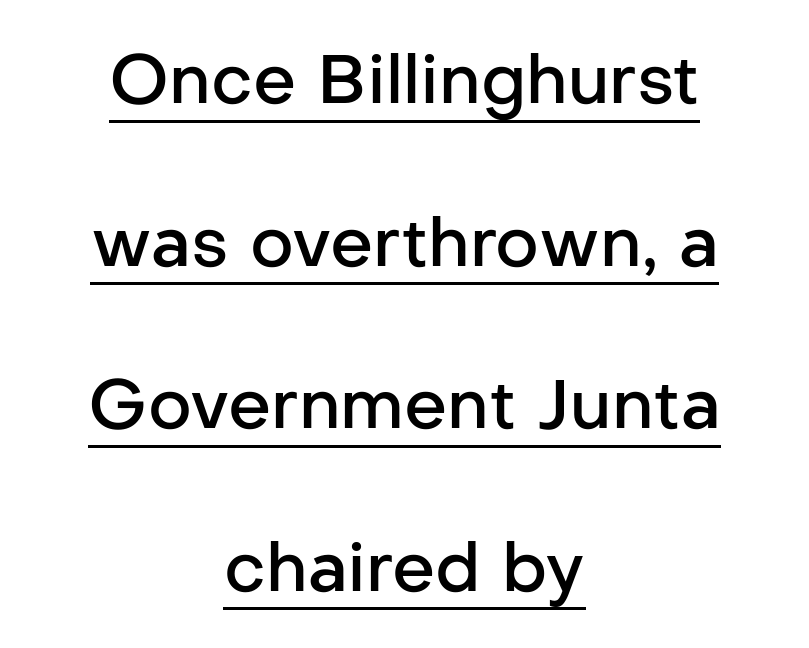
The image shows 68 px semibold sans-serif type, upright; set centered, loose line spacing (2.39x), normal letter spacing, underlined; low stroke contrast and a medium x-height.
